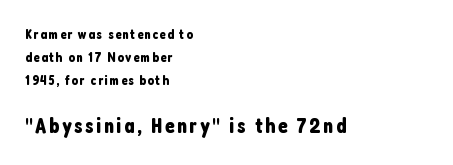
Two sizes are in play, and the larger belongs to the second block. A classic flush-left, rag-right setting is used for this passage. The glyphs are unaccompanied by any horizontal stroke below them. It's the straight-up-and-down kind of type. Is there much room between lines? A standard amount, neither cramped nor airy.
